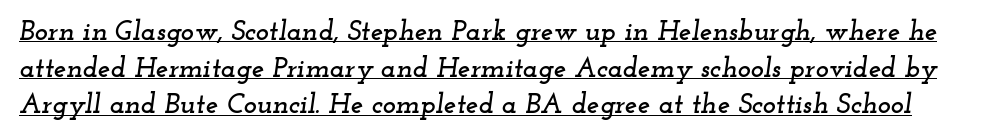
The image shows 28 px wide serif type, italic (leaning right); set normal line spacing (1.31x), normal letter spacing, underlined; low stroke contrast and a small x-height.
